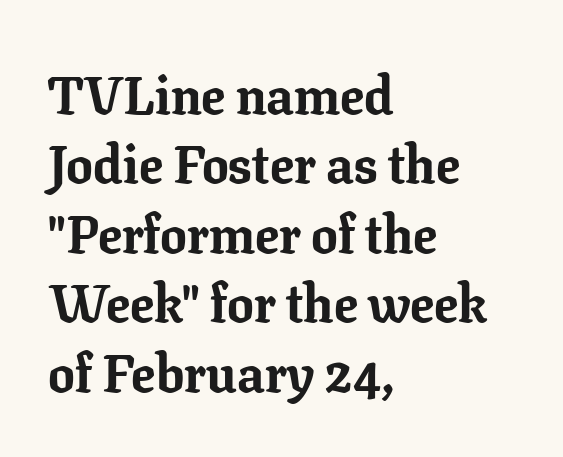
The image shows 53 px bold serif type, upright; set left-aligned, normal line spacing (1.31x), normal letter spacing, not underlined; low stroke contrast and a medium x-height.
